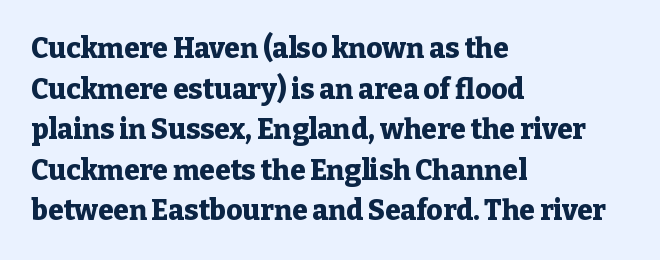
The typeface chosen for these lines features serifs. Reading down the block, your eye returns to a fixed left position each line. It's the straight-up-and-down kind of type. A full-strength bold gives these letters their thick strokes. Type without underlining.
